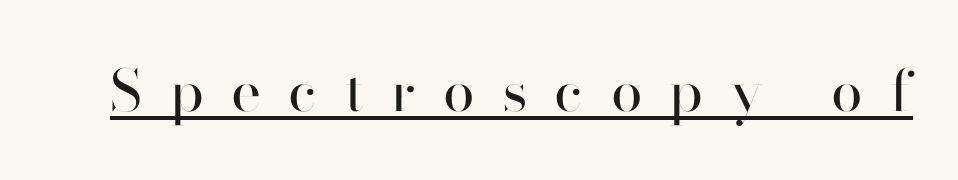
{"serif": "no", "italic": "no", "bold": "no", "weight": "regular", "width": "normal", "stroke_contrast": "high", "x_height": "small", "monospaced": "no", "underline": "yes", "letter_spacing": "wide", "letter_spacing_em": 0.48, "glyph_px": 57}
